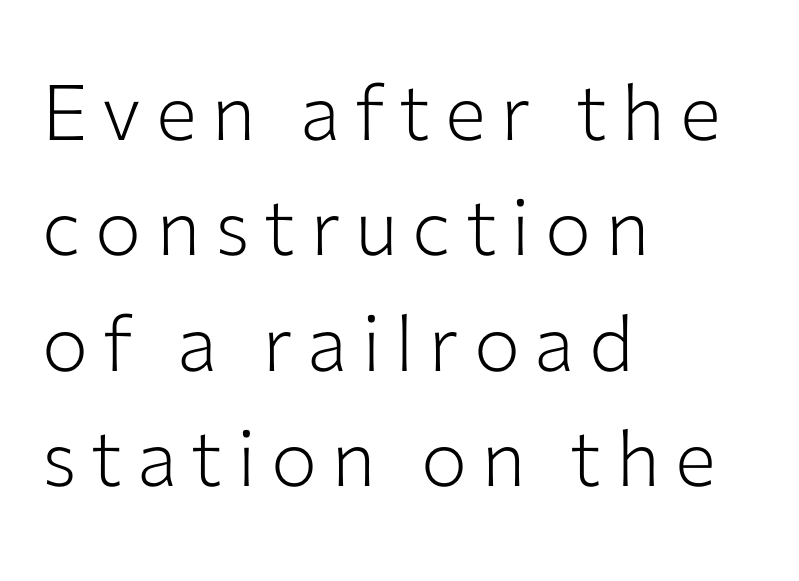
Anything drawn beneath the words? Only blank space. Does the copy run flush right? No — it runs flush left. The characters are drawn with everyday or finer stroke widths. The type family on display is of the sans-serif kind. Character widths vary here, with narrow letters taking less room than wide ones. One glance says typical: line gaps are just what's usual.
